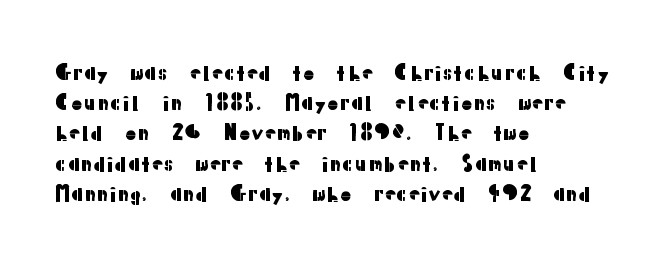
Q: Is the text italic (slanted)? A: No, it is upright.
Q: Is the text underlined? A: No.
Q: How is the paragraph aligned? A: Left-aligned.
Q: Is the spacing between letters normal or unusually wide? A: Normal.
Q: Is the spacing between lines tight, normal or loose? A: Normal.
